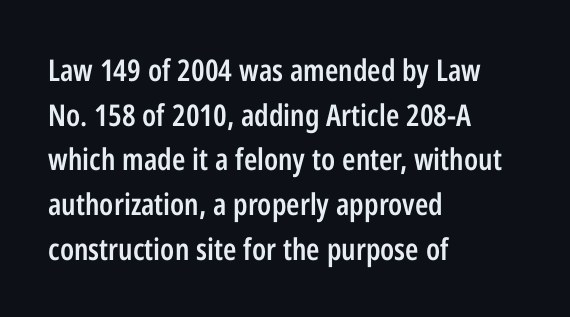
{"serif": "no", "italic": "no", "bold": "semi", "weight": "semibold", "width": "condensed", "stroke_contrast": "low", "x_height": "medium", "monospaced": "no", "underline": "no", "align": "left", "line_spacing": "normal", "line_spacing_ratio": 1.49, "letter_spacing": "normal", "letter_spacing_em": 0.0, "glyph_px": 30}
